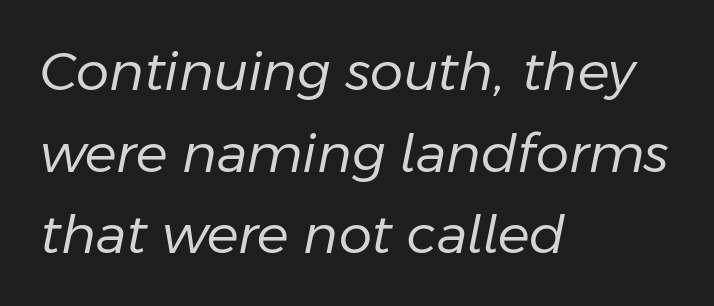
Q: Is the text bold? A: No.
Q: Is the text italic (slanted)? A: Yes, it leans right by about 11 degrees.
Q: Is the text underlined? A: No.
Q: How is the paragraph aligned? A: Left-aligned.
Q: Is the spacing between letters normal or unusually wide? A: Normal.
Q: Is the spacing between lines tight, normal or loose? A: Normal.
Q: Width (condensed, normal, or wide)? A: Normal.
Q: Stroke contrast? A: Low.
Q: x-height? A: Medium.
Q: Monospaced? A: No.
